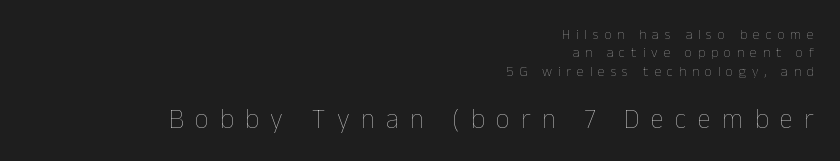
Q: Is the text bold? A: No.
Q: Is the text italic (slanted)? A: No, it is upright.
Q: Is the text underlined? A: No.
Q: How is the paragraph aligned? A: Right-aligned.
Q: Is the spacing between letters normal or unusually wide? A: Unusually wide.
Q: Is the spacing between lines tight, normal or loose? A: Normal.
Q: Which block of text is set in a larger size, the first (top) or the second (bottom)? A: The second (bottom) one.
